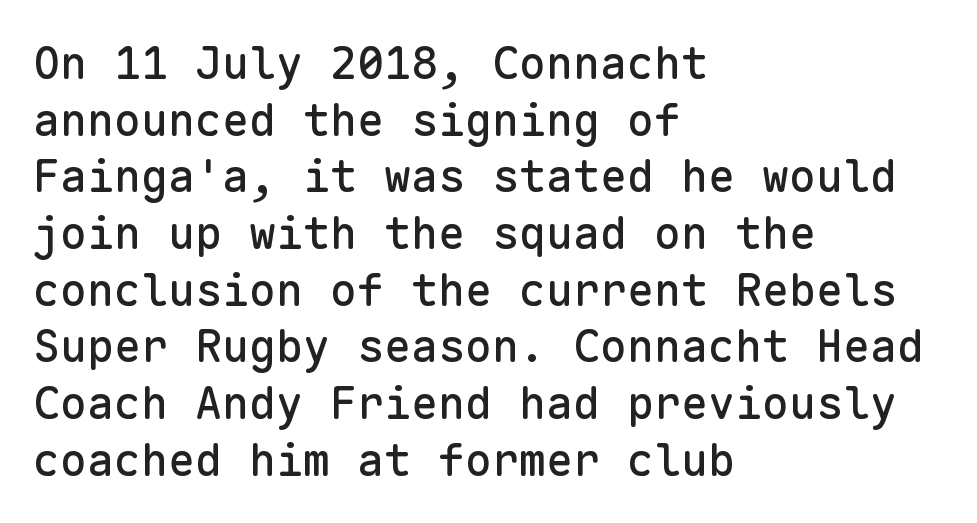
Q: Is the text italic (slanted)? A: No, it is upright.
Q: Is the typeface a serif or a sans-serif typeface? A: Sans-serif.
Q: Is the text underlined? A: No.
Q: How is the paragraph aligned? A: Left-aligned.
Q: Is the spacing between letters normal or unusually wide? A: Normal.
Q: Is the spacing between lines tight, normal or loose? A: Normal.
Q: Width (condensed, normal, or wide)? A: Normal.
Q: Stroke contrast? A: Low.
Q: x-height? A: Medium.
Q: Monospaced? A: Yes.
